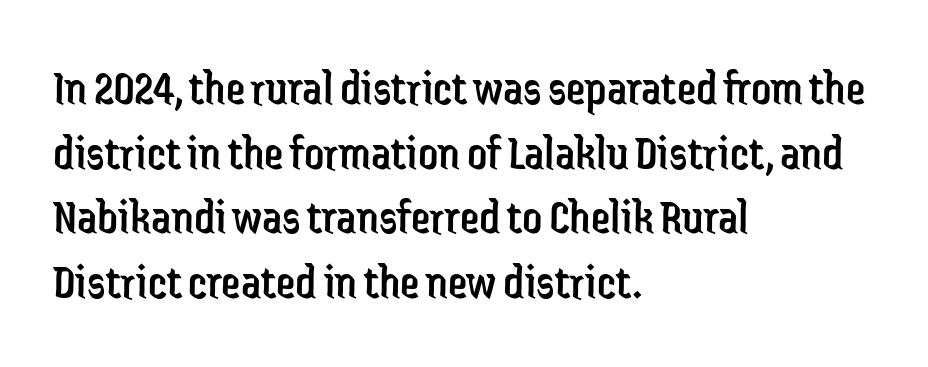
{"serif": "no", "italic": "no", "bold": "no", "weight": "regular", "width": "condensed", "stroke_contrast": "low", "x_height": "medium", "monospaced": "no", "underline": "no", "align": "left", "line_spacing": "normal", "line_spacing_ratio": 1.32, "letter_spacing": "normal", "letter_spacing_em": 0.0, "glyph_px": 49}
